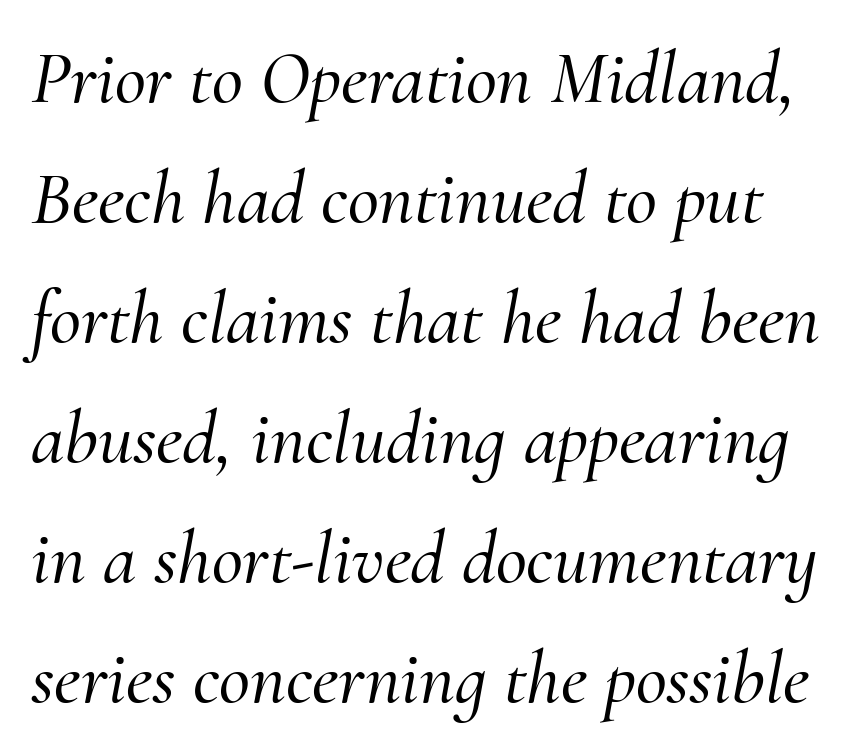
A typesetter would mark this as italic. Observe the ordinary spacing: letters are neighbours, not strangers. Quick note: interline space is typical. Has an underline been added? It has not.
